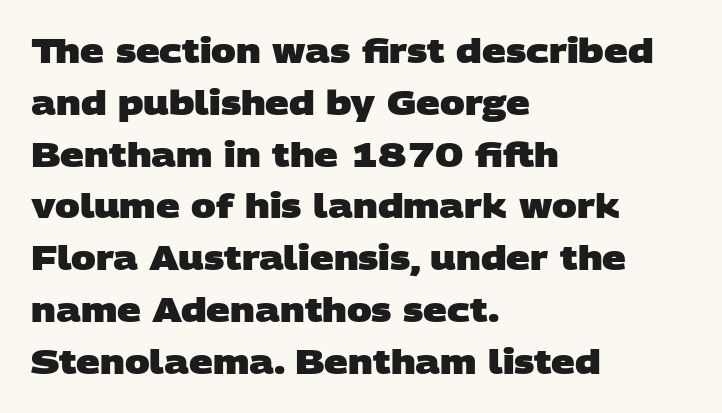
The image shows 33 px heavy, wide sans-serif type; set left-aligned, normal line spacing (1.57x), normal letter spacing, not underlined; low stroke contrast and a large x-height.
